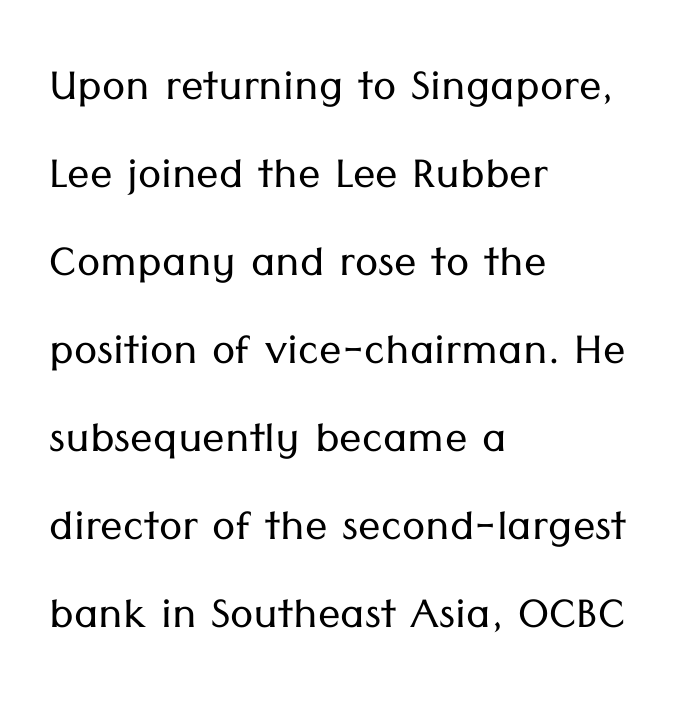
The image shows 56 px light sans-serif type, upright; set left-aligned, normal line spacing (1.57x), normal letter spacing, not underlined; low stroke contrast and a medium x-height.
